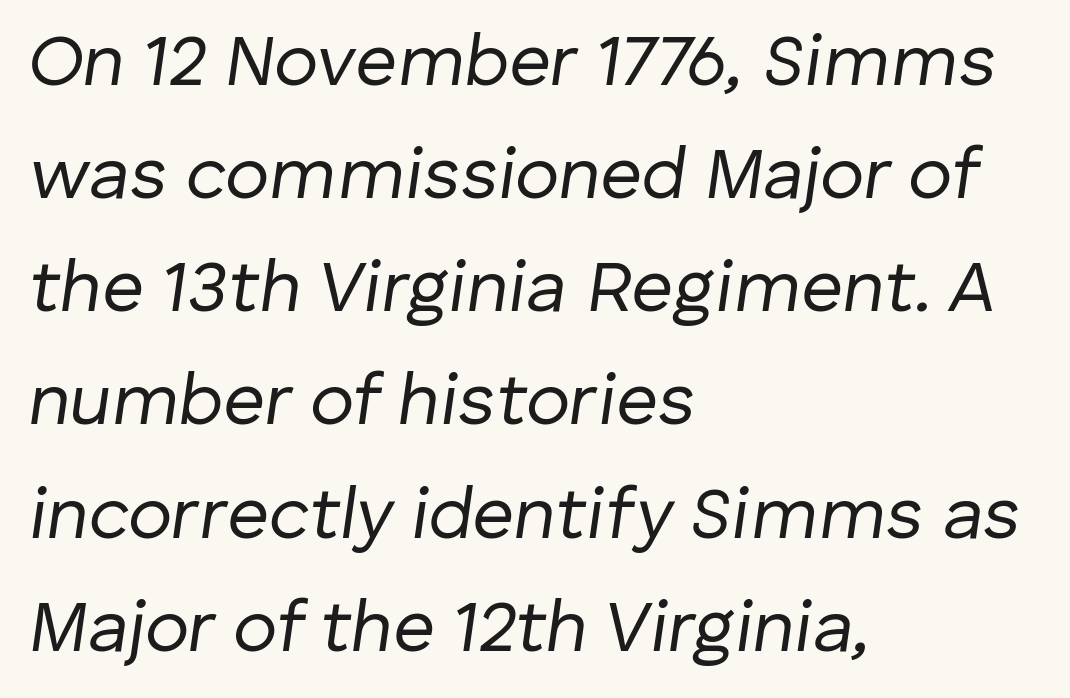
{"italic": "yes", "lean": "right", "slant_degrees": 8, "bold": "no", "weight": "regular", "width": "normal", "stroke_contrast": "low", "x_height": "medium", "monospaced": "no", "underline": "no", "align": "left", "line_spacing": "normal", "line_spacing_ratio": 1.55, "letter_spacing": "normal", "letter_spacing_em": 0.0, "glyph_px": 73}
